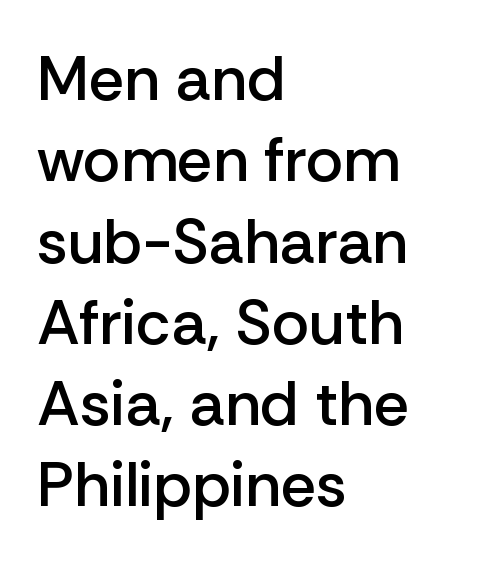
The image shows 63 px semibold sans-serif type, upright; set left-aligned, normal line spacing (1.29x), normal letter spacing, not underlined; low stroke contrast and a medium x-height.
